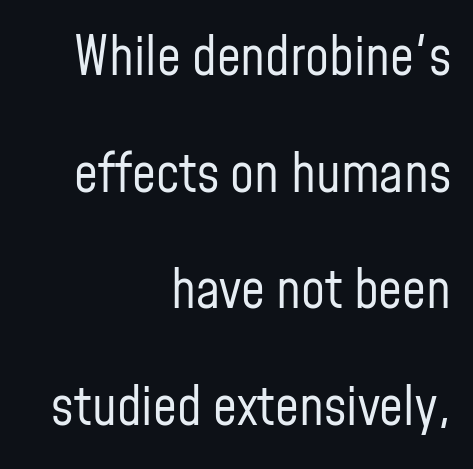
Regarding serifs, this sample does without them. You could fit nearly another row in the gap between these rows. The letterforms sit shoulder to shoulder at normal distance. Spacing verdict: proportional, widths tailored to each character. A student would call this right alignment; a typographer would say flush right, rag left. The glyphs are unaccompanied by any horizontal stroke below them.
